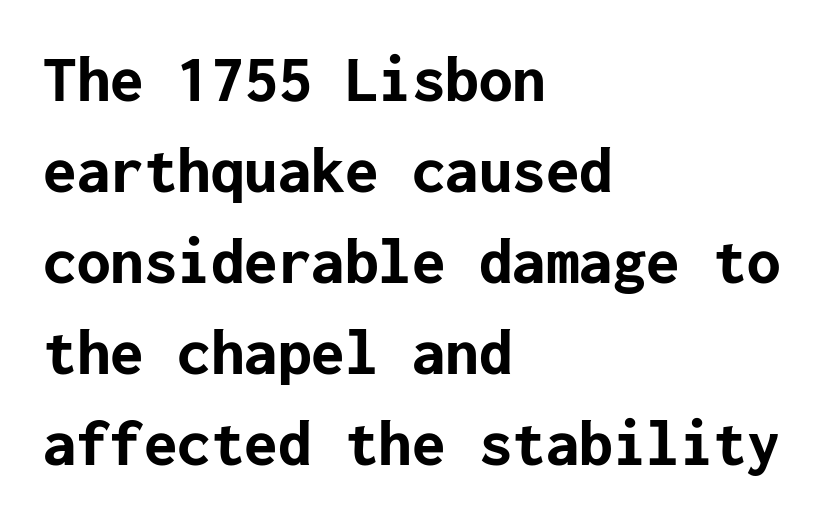
Q: Is the text bold? A: Yes.
Q: Is the text italic (slanted)? A: No, it is upright.
Q: Is the typeface a serif or a sans-serif typeface? A: Sans-serif.
Q: Is the text underlined? A: No.
Q: How is the paragraph aligned? A: Left-aligned.
Q: Is the spacing between letters normal or unusually wide? A: Normal.
Q: Is the spacing between lines tight, normal or loose? A: Normal.
Q: Width (condensed, normal, or wide)? A: Normal.
Q: Stroke contrast? A: Low.
Q: x-height? A: Medium.
